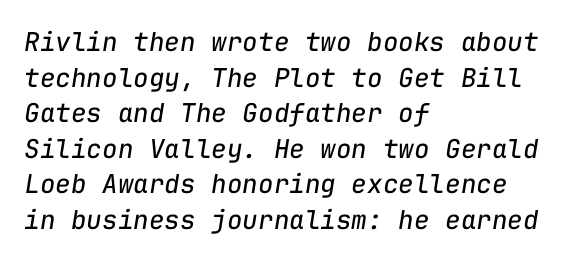
Q: Is the text bold? A: No.
Q: Is the text italic (slanted)? A: Yes, it leans right by about 9 degrees.
Q: Is the text underlined? A: No.
Q: How is the paragraph aligned? A: Left-aligned.
Q: Is the spacing between letters normal or unusually wide? A: Normal.
Q: Is the spacing between lines tight, normal or loose? A: Normal.
